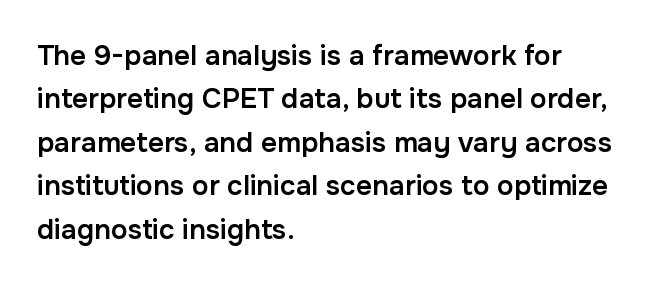
Q: Is the text bold? A: Semi-bold.
Q: Is the text italic (slanted)? A: No, it is upright.
Q: Is the typeface a serif or a sans-serif typeface? A: Sans-serif.
Q: Is the text underlined? A: No.
Q: How is the paragraph aligned? A: Left-aligned.
Q: Is the spacing between letters normal or unusually wide? A: Normal.
Q: Is the spacing between lines tight, normal or loose? A: Normal.
Q: Width (condensed, normal, or wide)? A: Normal.
Q: Stroke contrast? A: Low.
Q: x-height? A: Medium.
Q: Monospaced? A: No.
